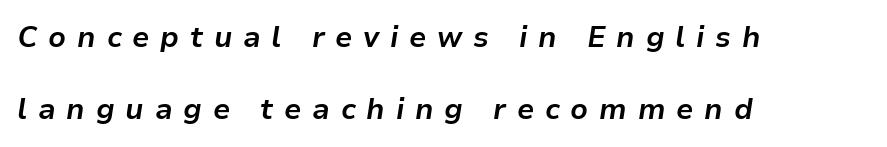
Q: Is the text bold? A: Yes.
Q: Is the text italic (slanted)? A: Yes, it leans right by about 9 degrees.
Q: Is the text underlined? A: No.
Q: How is the paragraph aligned? A: Left-aligned.
Q: Is the spacing between letters normal or unusually wide? A: Unusually wide.
Q: Is the spacing between lines tight, normal or loose? A: Loose.
Q: Width (condensed, normal, or wide)? A: Normal.
Q: Stroke contrast? A: Low.
Q: x-height? A: Medium.
Q: Monospaced? A: No.
